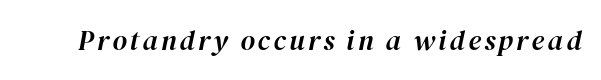
{"italic": "yes", "lean": "right", "slant_degrees": 12, "width": "normal", "stroke_contrast": "high", "x_height": "medium", "monospaced": "no", "underline": "no", "glyph_px": 28}
